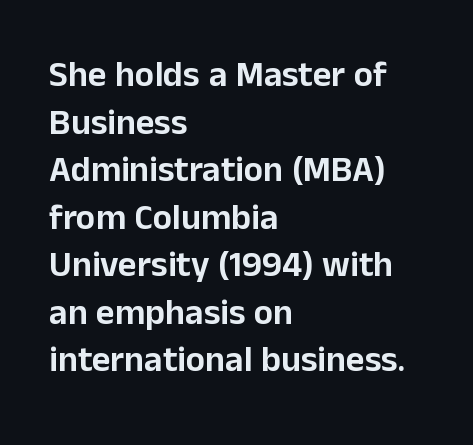
The compositor pushed each line to the left boundary. Decoration check: the copy has no underline. Characters follow at the spacing the type designer built in. A typesetter would mark this as roman, not italic. Notice how descenders clear the ascenders below comfortably — that's standard leading.
